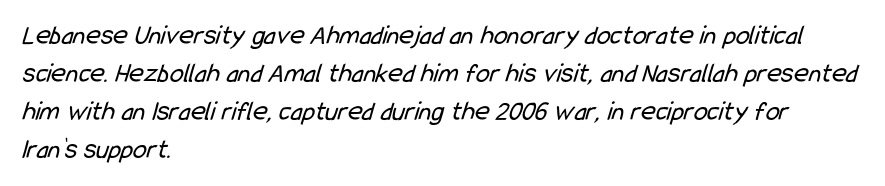
{"serif": "no", "bold": "no", "weight": "regular", "width": "condensed", "stroke_contrast": "low", "x_height": "medium", "monospaced": "no", "underline": "no", "align": "left", "line_spacing": "normal", "line_spacing_ratio": 1.36, "letter_spacing": "normal", "letter_spacing_em": 0.0, "glyph_px": 28}
